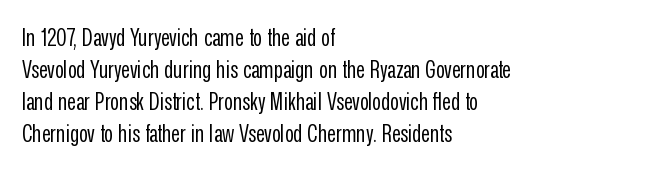
{"italic": "no", "bold": "no", "underline": "no", "align": "left", "line_spacing": "normal", "line_spacing_ratio": 1.34, "letter_spacing": "normal", "letter_spacing_em": 0.0, "glyph_px": 24}
